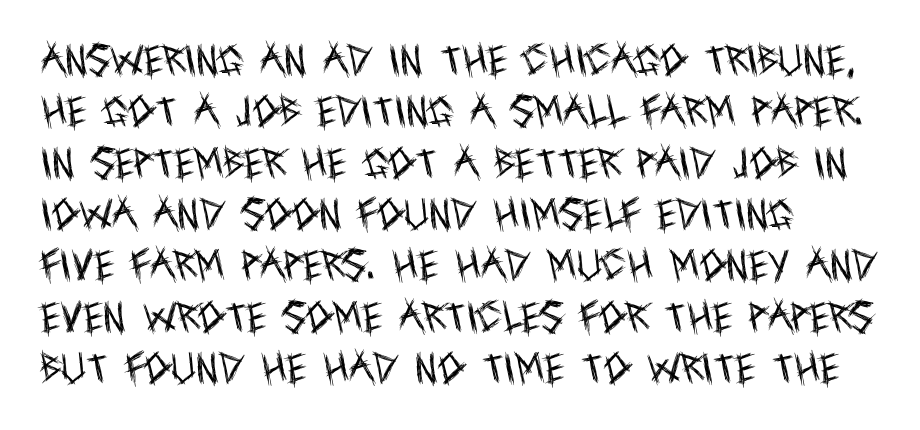
Q: Is the text bold? A: No.
Q: Is the text italic (slanted)? A: No, it is upright.
Q: Is the typeface a serif or a sans-serif typeface? A: Sans-serif.
Q: Is the text underlined? A: No.
Q: How is the paragraph aligned? A: Left-aligned.
Q: Is the spacing between letters normal or unusually wide? A: Normal.
Q: Is the spacing between lines tight, normal or loose? A: Normal.
Q: Width (condensed, normal, or wide)? A: Condensed.
Q: x-height? A: Large.
Q: Monospaced? A: No.
